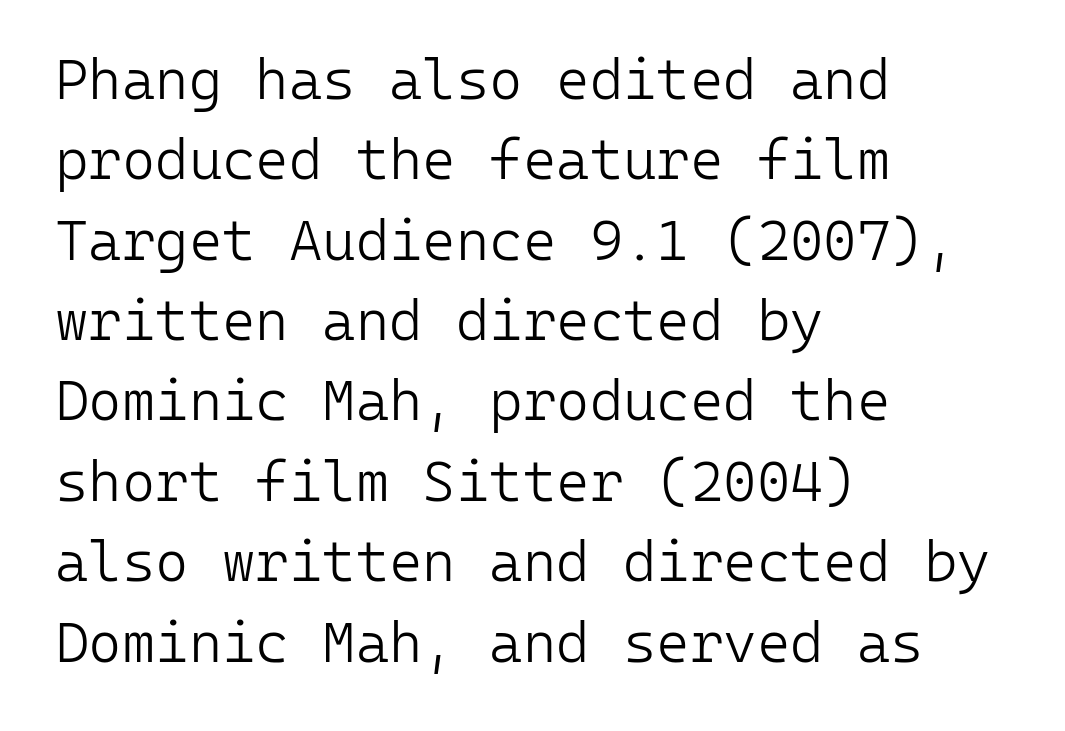
The image shows 57 px light sans-serif type, upright, monospaced; set left-aligned, normal line spacing (1.41x), normal letter spacing, not underlined; low stroke contrast and a medium x-height.
